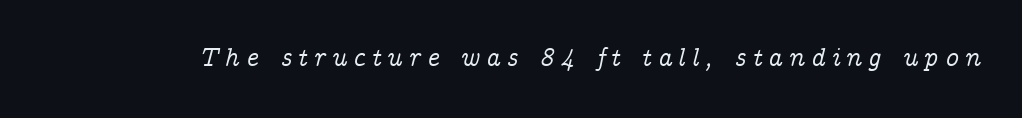
Q: Is the text italic (slanted)? A: Yes, it leans right by about 14 degrees.
Q: Is the text underlined? A: No.
Q: Is the spacing between letters normal or unusually wide? A: Unusually wide.
